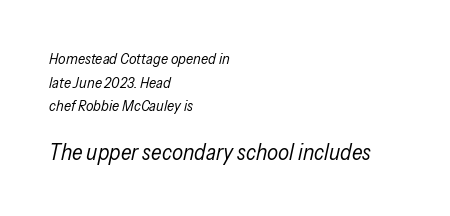
Bold? No — there's no thickening of the strokes. Characters follow at the spacing the type designer built in. The designer gave the closing block more size than the opening block. These lines are set flush left with a ragged right edge. Whoever set this chose a conventional vertical rhythm.
